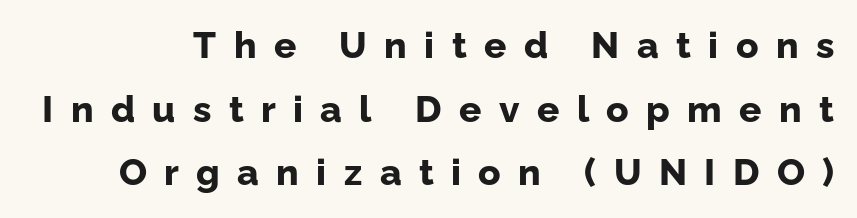
The image shows 37 px bold sans-serif type, upright; set line spacing 1.72x, unusually wide letter spacing (+0.47 em), not underlined; low stroke contrast and a medium x-height.
